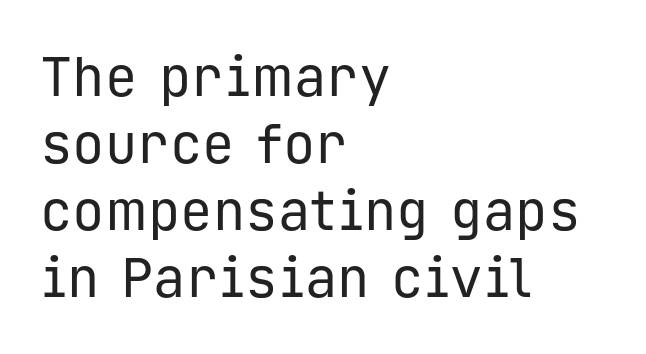
{"serif": "no", "italic": "no", "bold": "no", "weight": "regular", "width": "normal", "stroke_contrast": "low", "x_height": "medium", "monospaced": "yes", "underline": "no", "align": "left", "line_spacing_ratio": 1.24, "letter_spacing": "normal", "letter_spacing_em": 0.0, "glyph_px": 54}
